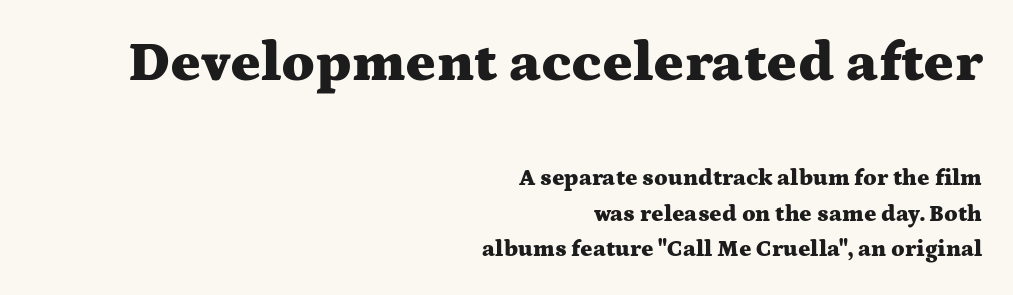
{"serif": "yes", "italic": "no", "bold": "yes", "weight": "heavy", "width": "wide", "stroke_contrast": "medium", "x_height": "medium", "monospaced": "no", "underline": "no", "align": "right", "line_spacing": "normal", "line_spacing_ratio": 1.55, "letter_spacing": "normal", "letter_spacing_em": 0.0, "larger_block": "first", "size_ratio": 2.48, "glyph_px": 57}
